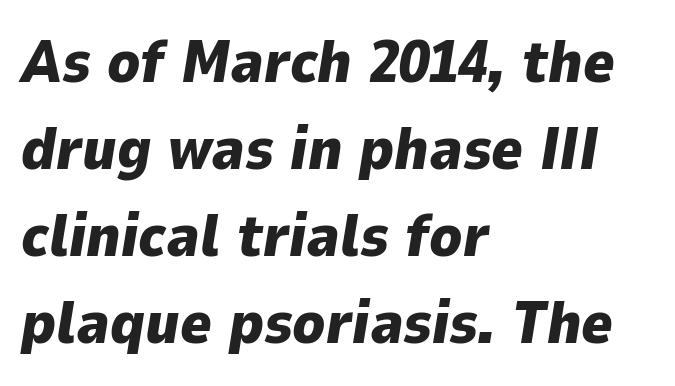
The image shows 60 px heavy type, italic (leaning right); set left-aligned, normal line spacing (1.45x), normal letter spacing, not underlined; low stroke contrast and a medium x-height.
